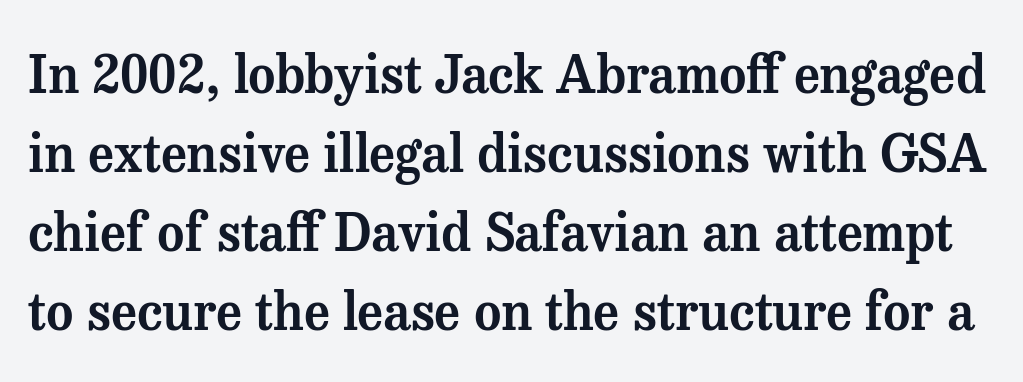
{"serif": "yes", "italic": "no", "width": "normal", "stroke_contrast": "medium", "x_height": "medium", "monospaced": "no", "underline": "no", "line_spacing": "normal", "line_spacing_ratio": 1.52, "letter_spacing": "normal", "letter_spacing_em": 0.0, "glyph_px": 52}
